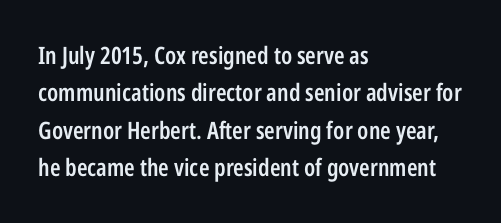
{"italic": "no", "bold": "semi", "underline": "no", "align": "left", "line_spacing": "normal", "line_spacing_ratio": 1.56, "letter_spacing": "normal", "letter_spacing_em": 0.0, "glyph_px": 24}
